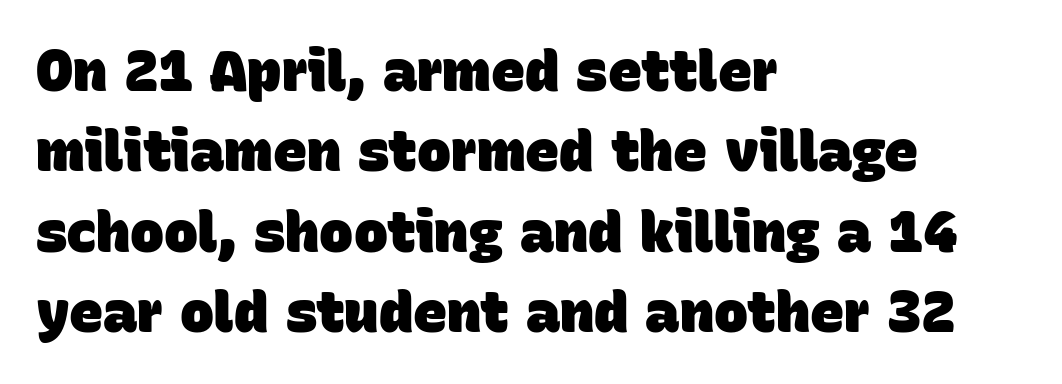
Q: Is the text bold? A: Yes.
Q: Is the typeface a serif or a sans-serif typeface? A: Sans-serif.
Q: Is the text underlined? A: No.
Q: How is the paragraph aligned? A: Left-aligned.
Q: Is the spacing between letters normal or unusually wide? A: Normal.
Q: Is the spacing between lines tight, normal or loose? A: Normal.
Q: Width (condensed, normal, or wide)? A: Normal.
Q: Stroke contrast? A: Low.
Q: x-height? A: Large.
Q: Monospaced? A: No.
